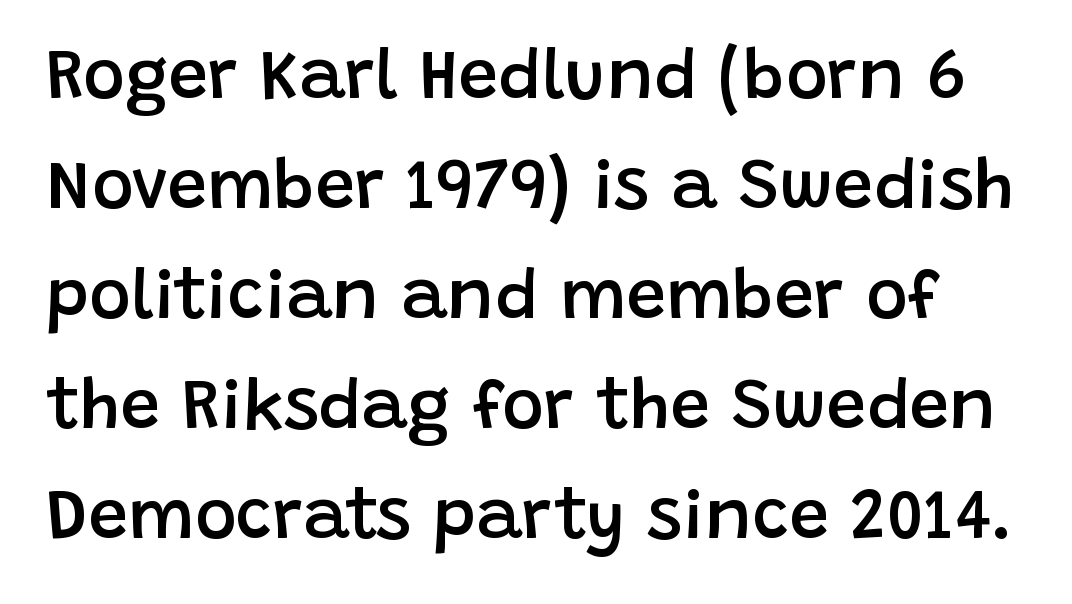
{"serif": "no", "italic": "no", "bold": "semi", "weight": "semibold", "width": "normal", "stroke_contrast": "low", "x_height": "large", "monospaced": "no", "underline": "no", "line_spacing": "normal", "line_spacing_ratio": 1.55, "letter_spacing": "normal", "letter_spacing_em": 0.0, "glyph_px": 71}
